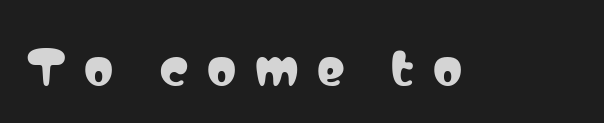
Serif or sans? Sans — the stroke terminals are bare. In terms of posture, this sample is upright. These lines are rendered in a variable-pitch font. The glyphs are unaccompanied by any horizontal stroke below them.
